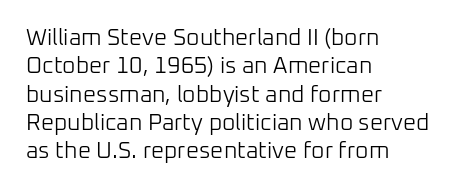
Q: Is the text bold? A: No.
Q: Is the text italic (slanted)? A: No, it is upright.
Q: Is the text underlined? A: No.
Q: How is the paragraph aligned? A: Left-aligned.
Q: Is the spacing between letters normal or unusually wide? A: Normal.
